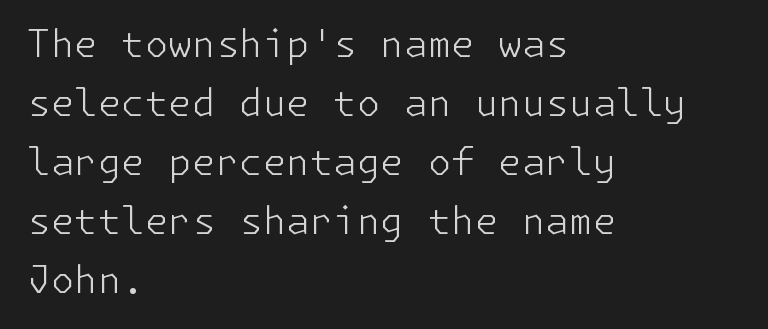
Q: Is the text bold? A: No.
Q: Is the text italic (slanted)? A: No, it is upright.
Q: Is the typeface a serif or a sans-serif typeface? A: Sans-serif.
Q: Is the text underlined? A: No.
Q: How is the paragraph aligned? A: Left-aligned.
Q: Is the spacing between letters normal or unusually wide? A: Normal.
Q: Is the spacing between lines tight, normal or loose? A: Normal.
Q: Width (condensed, normal, or wide)? A: Normal.
Q: Stroke contrast? A: Low.
Q: x-height? A: Medium.
